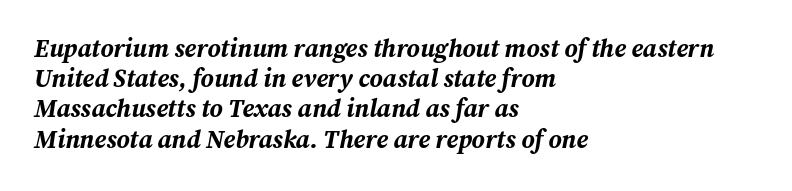
Nobody drew a line under any word here. Yep, that's italic — everything's leaning. Students, note that the glyphs here touch the page at normal intervals. I'd describe the lettering as bold — thick and assertive. Does the copy run flush right? No — it runs flush left.
